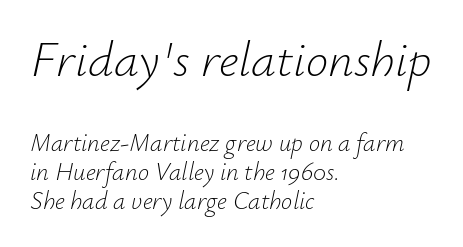
The image shows 50 px light type, italic (leaning right); set left-aligned, line spacing 1.16x, normal letter spacing, not underlined; the first (top) block is 2.0x larger; low stroke contrast and a small x-height.
